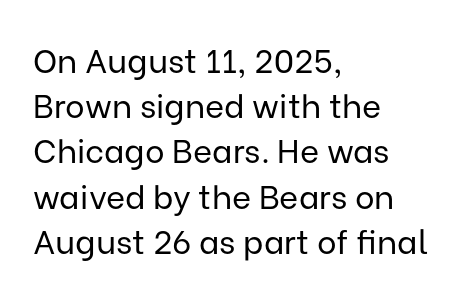
The image shows 33 px regular-weight sans-serif type, upright; set left-aligned, normal line spacing (1.37x), normal letter spacing, not underlined; low stroke contrast and a medium x-height.
